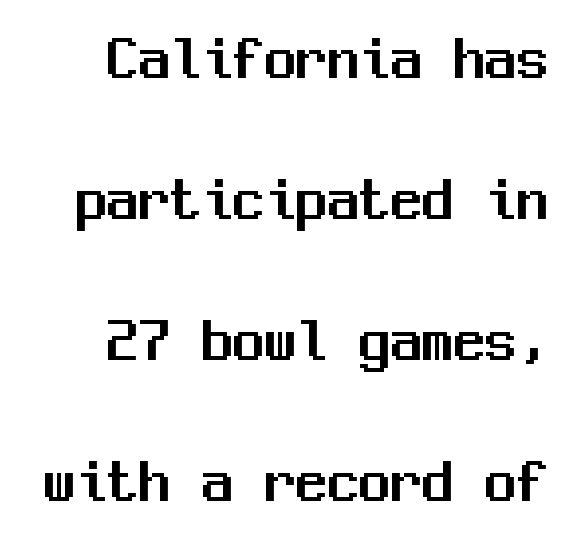
The image shows 63 px sans-serif type, upright, monospaced; set right-aligned, loose line spacing (2.24x), normal letter spacing, not underlined; medium stroke contrast and a medium x-height.
